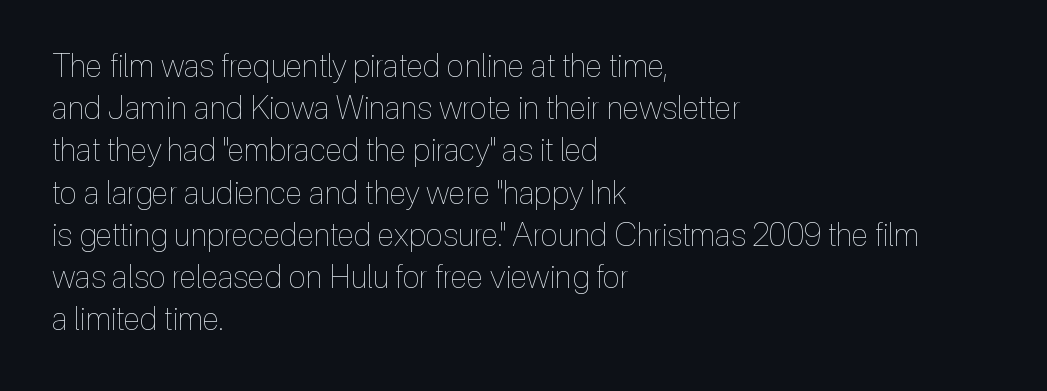
A student would call this left alignment; a typographer would say flush left, rag right. Compared with a typical body face, this is equally light or lighter still. This sample has the flowing, uneven cadence of proportional lettering. Lines of text with bare space underneath. This sample uses plain, unmodified letter spacing. Nope, not italic — everything's standing straight.
